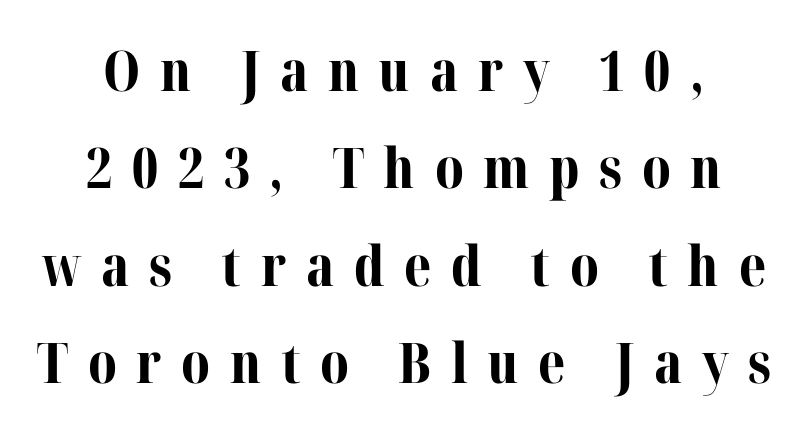
Here the designer chose a conventional face with non-uniform glyph widths. Does extra space separate the letters? Yes, quite a lot of it. Each glyph is drawn with heavy, bold strokes. Posture: upright roman.
